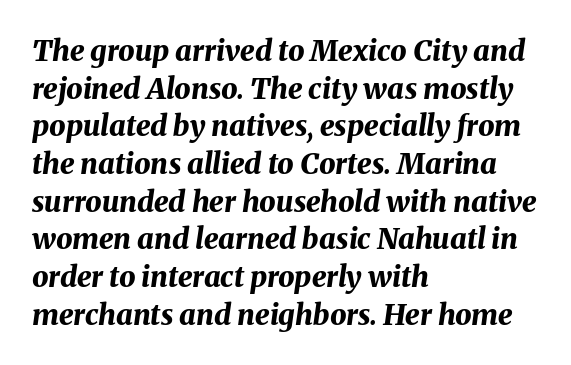
The image shows 29 px bold type, italic (leaning right); set left-aligned, normal line spacing (1.3x), normal letter spacing, not underlined; medium stroke contrast and a medium x-height.
